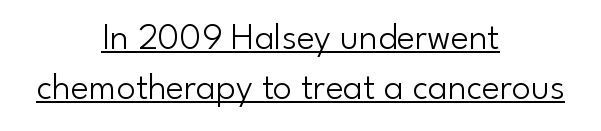
{"serif": "no", "italic": "no", "bold": "no", "weight": "light", "width": "normal", "stroke_contrast": "low", "x_height": "small", "monospaced": "no", "underline": "yes", "align": "center", "line_spacing": "normal", "line_spacing_ratio": 1.32, "letter_spacing": "normal", "letter_spacing_em": 0.0, "glyph_px": 38}
